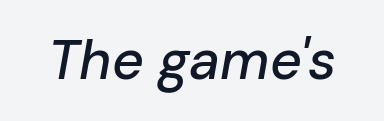
The image shows 55 px text type, italic (leaning right); set normal letter spacing, not underlined; low stroke contrast and a medium x-height.
